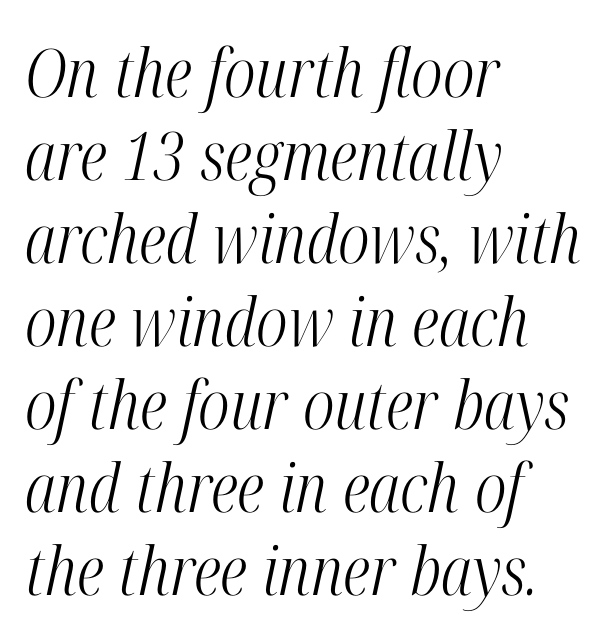
The glyphs are unaccompanied by any horizontal stroke below them. This rendering employs a face with finishing strokes, i.e., a serif. Stroke thickness stays within the range of a standard reading face or lighter. The glyphs look as if they've been sheared to an angle. The letters sit at their default tracking, neither squeezed nor spread.
